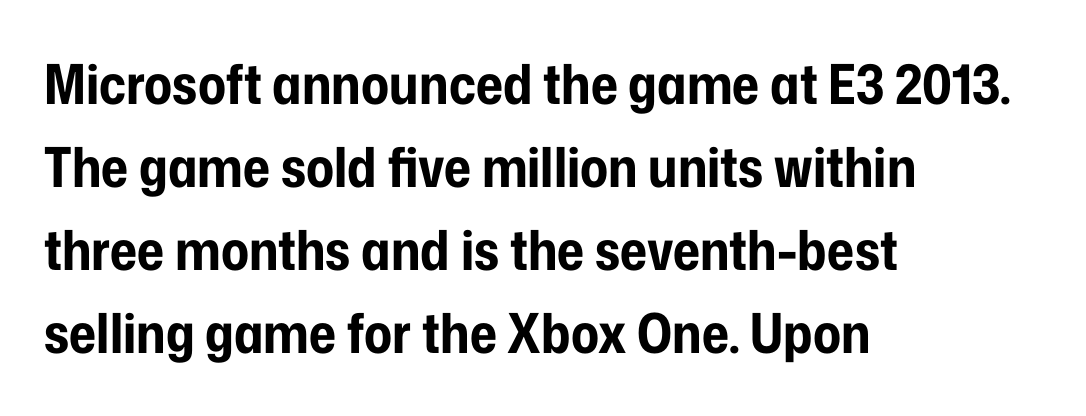
Q: Is the text bold? A: Yes.
Q: Is the text italic (slanted)? A: No, it is upright.
Q: Is the typeface a serif or a sans-serif typeface? A: Sans-serif.
Q: Is the text underlined? A: No.
Q: How is the paragraph aligned? A: Left-aligned.
Q: Is the spacing between letters normal or unusually wide? A: Normal.
Q: Is the spacing between lines tight, normal or loose? A: Normal.
Q: Width (condensed, normal, or wide)? A: Condensed.
Q: Stroke contrast? A: Low.
Q: x-height? A: Medium.
Q: Monospaced? A: No.
